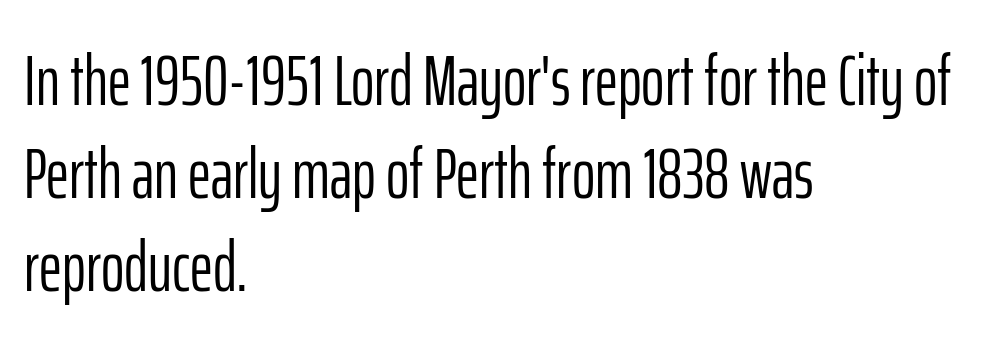
To sum up the face: it is a sans, with no serifs. Alignment: flush left. Here the designer chose a conventional face with non-uniform glyph widths. The face looks like a standard text weight, possibly lighter. Every stem runs plumb, perpendicular to the baseline.
